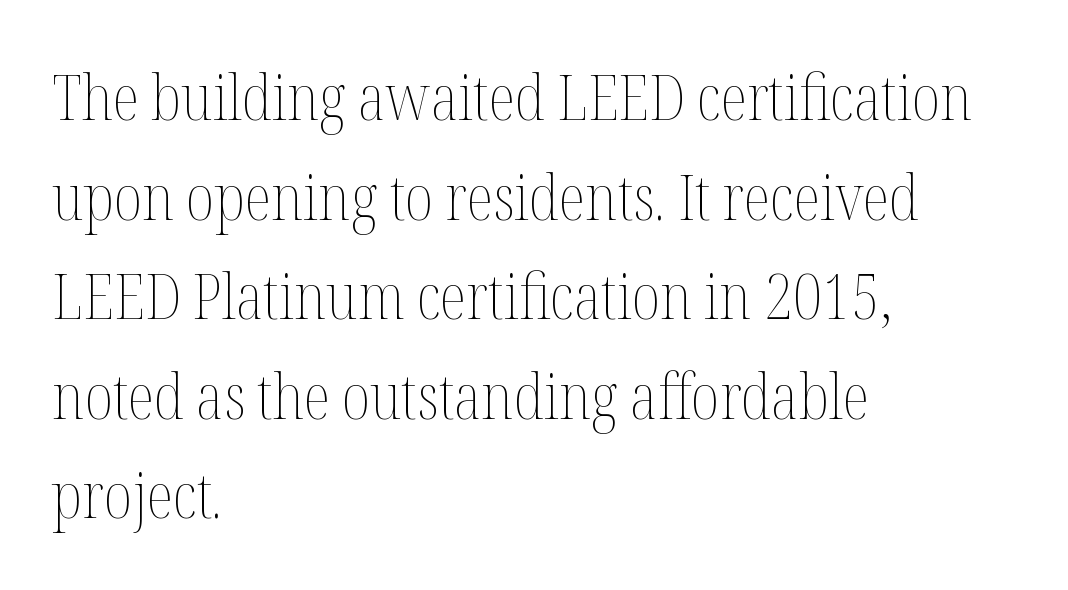
Q: Is the text bold? A: No.
Q: Is the text italic (slanted)? A: No, it is upright.
Q: Is the text underlined? A: No.
Q: How is the paragraph aligned? A: Left-aligned.
Q: Is the spacing between letters normal or unusually wide? A: Normal.
Q: Is the spacing between lines tight, normal or loose? A: Normal.
Q: Width (condensed, normal, or wide)? A: Condensed.
Q: Stroke contrast? A: Medium.
Q: x-height? A: Medium.
Q: Monospaced? A: No.
